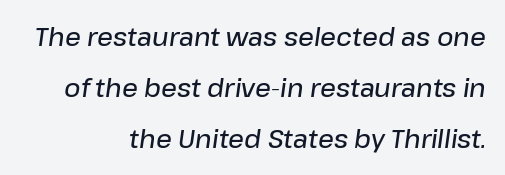
The image shows 25 px text type, italic (leaning right); set right-aligned, loose line spacing (2.04x), normal letter spacing, not underlined.
